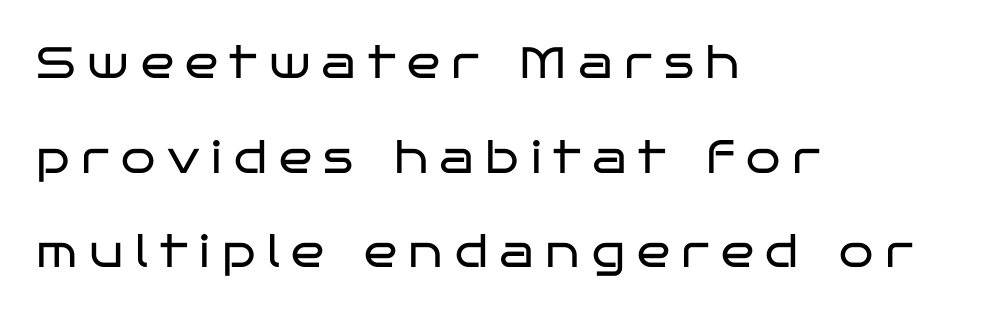
Heaviness? Minimal to ordinary, like unemphasized prose. The tracking reads as deliberately expanded to a designer's eye. This is the regular roman posture of the typeface. Here the designer chose a conventional face with non-uniform glyph widths.
